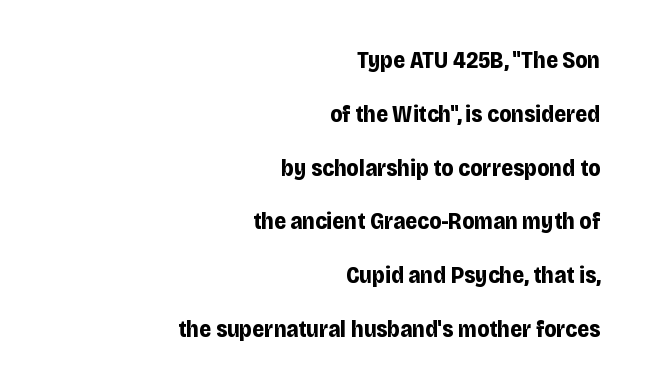
Q: Is the text bold? A: Yes.
Q: Is the text italic (slanted)? A: No, it is upright.
Q: Is the text underlined? A: No.
Q: How is the paragraph aligned? A: Right-aligned.
Q: Is the spacing between letters normal or unusually wide? A: Normal.
Q: Is the spacing between lines tight, normal or loose? A: Loose.
